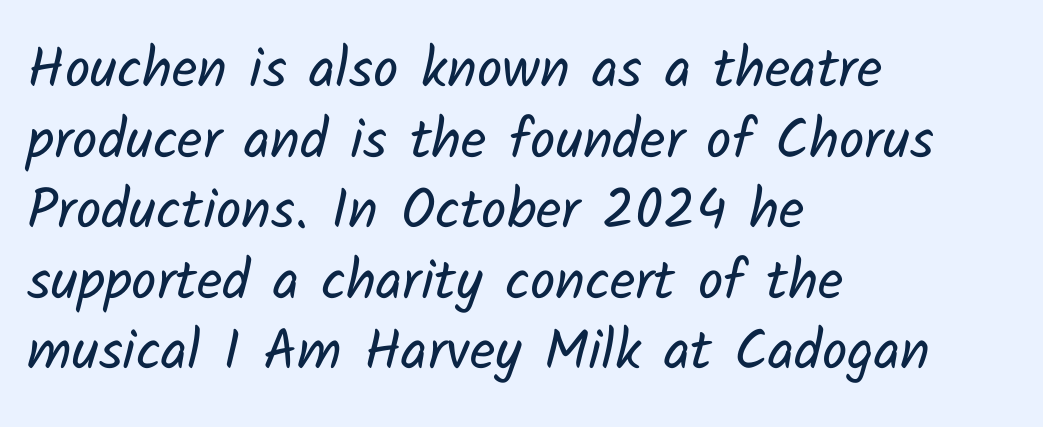
Think of a printed novel: that variable character pitch is what you see here. Does the type have serifs? No, each stem ends abruptly. The space between consecutive lines is moderate. The foot of each line stays bare and open. Leftover space on each line is placed entirely after the last word.
